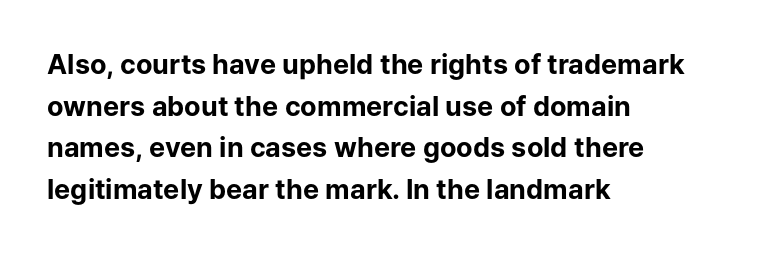
Q: Is the text bold? A: Yes.
Q: Is the text italic (slanted)? A: No, it is upright.
Q: Is the text underlined? A: No.
Q: How is the paragraph aligned? A: Left-aligned.
Q: Is the spacing between letters normal or unusually wide? A: Normal.
Q: Is the spacing between lines tight, normal or loose? A: Normal.
